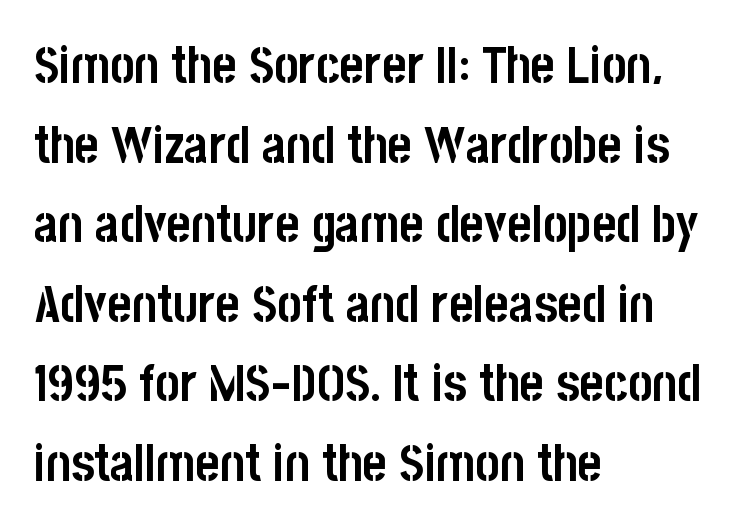
The image shows 52 px semibold, condensed sans-serif type, upright; set left-aligned, normal line spacing (1.53x), normal letter spacing, not underlined; low stroke contrast and a large x-height.
